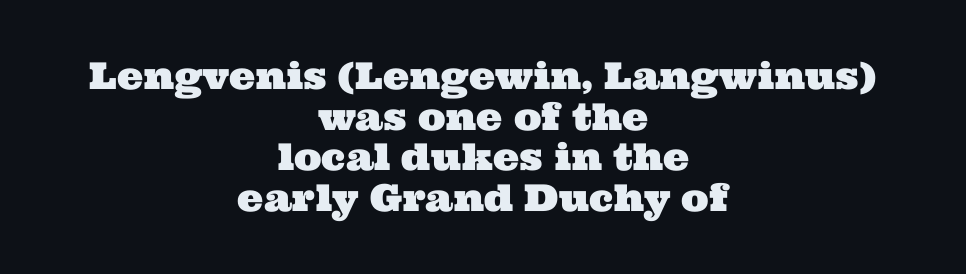
{"serif": "yes", "width": "wide", "stroke_contrast": "medium", "x_height": "medium", "monospaced": "no", "underline": "no", "align": "center", "line_spacing": "tight", "line_spacing_ratio": 1.1, "letter_spacing": "normal", "letter_spacing_em": 0.0, "glyph_px": 37}
